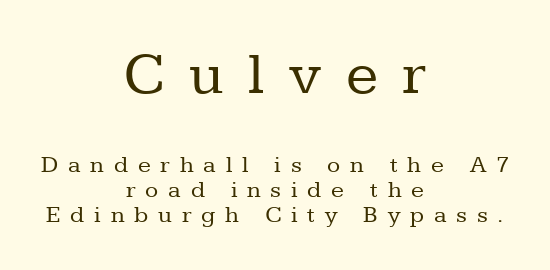
The image shows 60 px regular-weight serif type, upright; set centered, tight line spacing (1.05x), unusually wide letter spacing (+0.41 em), not underlined; the first (top) block is 2.5x larger; low stroke contrast and a medium x-height.
